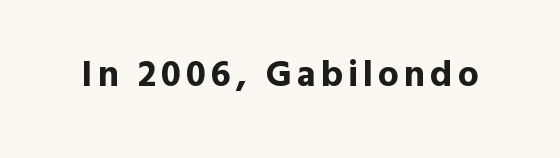
The image shows 37 px bold sans-serif type, upright; set not underlined; a medium x-height.
